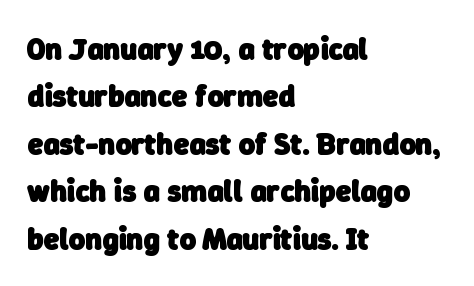
{"serif": "no", "bold": "yes", "weight": "heavy", "width": "normal", "stroke_contrast": "low", "x_height": "medium", "monospaced": "no", "underline": "no", "align": "left", "line_spacing": "normal", "line_spacing_ratio": 1.53, "letter_spacing": "normal", "letter_spacing_em": 0.0, "glyph_px": 31}
